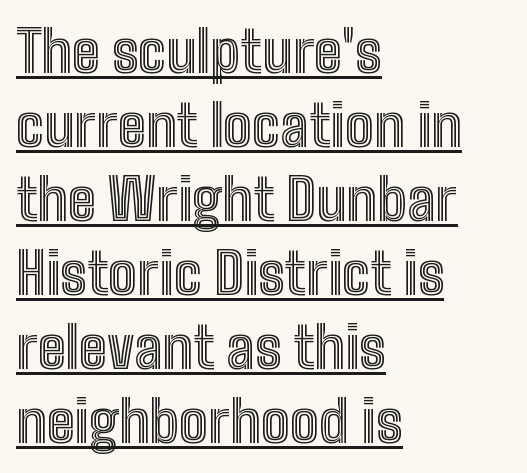
{"italic": "no", "width": "condensed", "x_height": "medium", "monospaced": "no", "underline": "yes", "align": "left", "line_spacing": "normal", "line_spacing_ratio": 1.3, "letter_spacing": "normal", "letter_spacing_em": 0.0, "glyph_px": 57}
